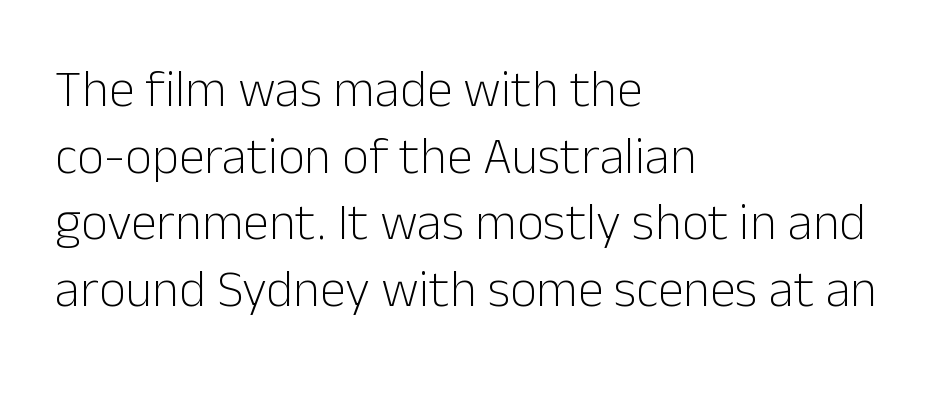
{"serif": "no", "italic": "no", "bold": "no", "weight": "light", "width": "normal", "stroke_contrast": "low", "x_height": "medium", "monospaced": "no", "underline": "no", "align": "left", "line_spacing": "normal", "line_spacing_ratio": 1.28, "letter_spacing": "normal", "letter_spacing_em": 0.0, "glyph_px": 52}
